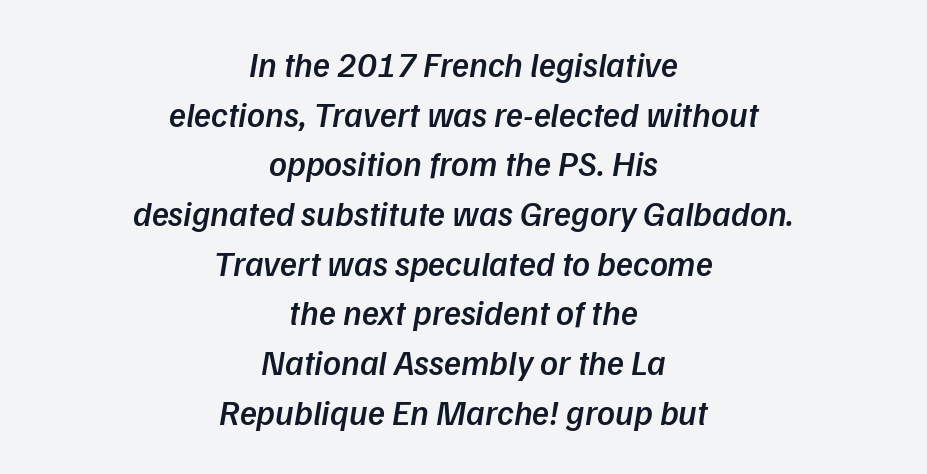
Where is the straight margin? There isn't one; the lines are centered. Looks like regular typesetting: each glyph gets only the width it needs. This is oblique type, the kind used for emphasis or titles. Each row of text sits above clean, open space. Honestly, the row spacing looks completely unremarkable. As a designer I'd log this as weight 600, semibold.
